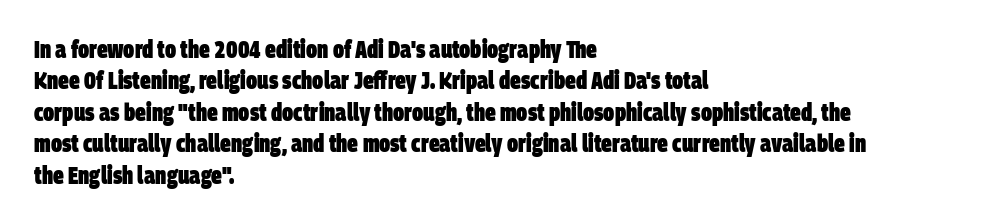
{"bold": "yes", "underline": "no", "align": "left", "line_spacing": "normal", "line_spacing_ratio": 1.31, "letter_spacing": "normal", "letter_spacing_em": 0.0, "glyph_px": 24}
